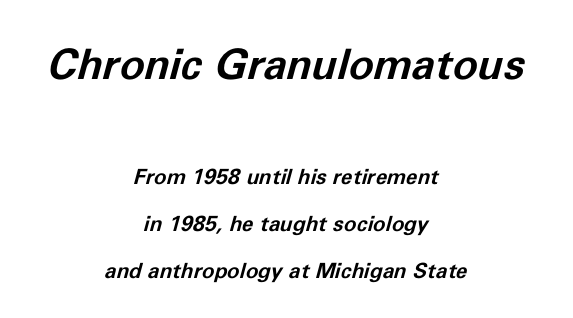
{"italic": "yes", "lean": "right", "slant_degrees": 11, "bold": "yes", "weight": "bold", "width": "normal", "stroke_contrast": "low", "x_height": "medium", "monospaced": "no", "underline": "no", "align": "center", "line_spacing": "loose", "line_spacing_ratio": 2.23, "letter_spacing": "normal", "letter_spacing_em": 0.0, "larger_block": "first", "size_ratio": 2.0, "glyph_px": 42}
